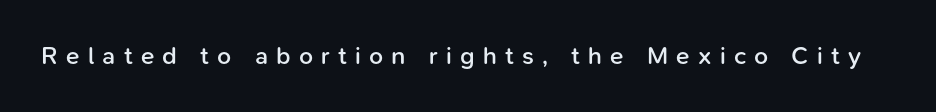
Q: Is the text bold? A: Semi-bold.
Q: Is the text italic (slanted)? A: No, it is upright.
Q: Is the text underlined? A: No.
Q: Is the spacing between letters normal or unusually wide? A: Unusually wide.
